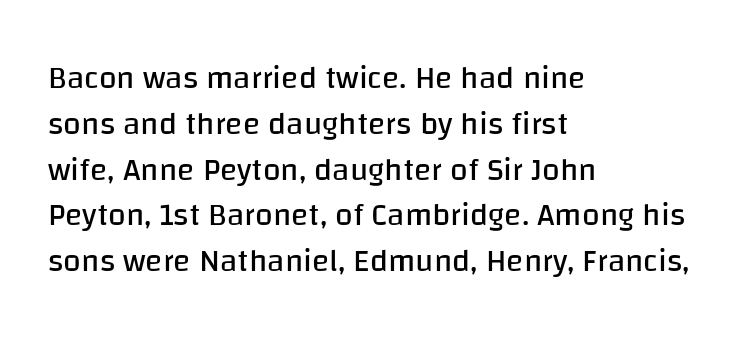
Rule under the text: the space is simply empty. Vertical spacing — default. This sample has the flowing, uneven cadence of proportional lettering. Teacher's note: observe the even left margin — that is flush-left alignment. Summary of weight: not heavy and not bold.
